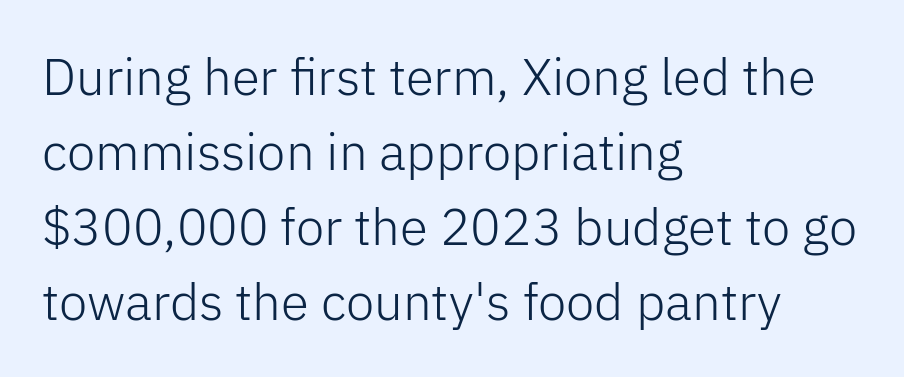
Q: Is the text bold? A: No.
Q: Is the text italic (slanted)? A: No, it is upright.
Q: Is the typeface a serif or a sans-serif typeface? A: Sans-serif.
Q: Is the text underlined? A: No.
Q: How is the paragraph aligned? A: Left-aligned.
Q: Is the spacing between letters normal or unusually wide? A: Normal.
Q: Is the spacing between lines tight, normal or loose? A: Normal.
Q: Width (condensed, normal, or wide)? A: Normal.
Q: Stroke contrast? A: Low.
Q: x-height? A: Medium.
Q: Monospaced? A: No.
